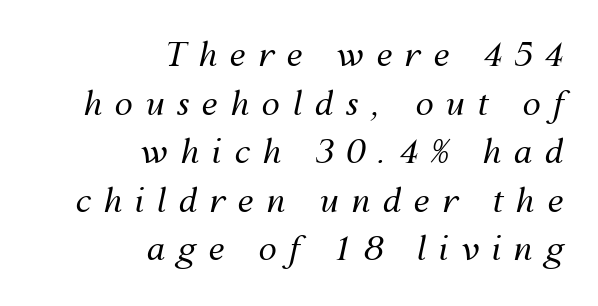
{"italic": "yes", "lean": "right", "slant_degrees": 12, "bold": "no", "weight": "regular", "width": "normal", "stroke_contrast": "medium", "x_height": "medium", "monospaced": "no", "underline": "no", "align": "right", "line_spacing": "normal", "line_spacing_ratio": 1.47, "letter_spacing": "wide", "letter_spacing_em": 0.37, "glyph_px": 33}
